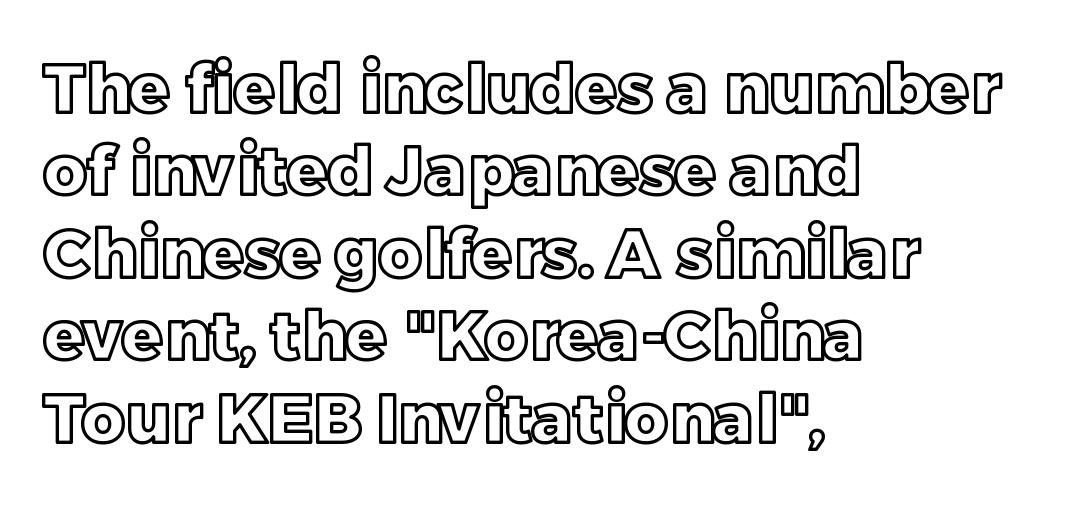
Q: Is the text italic (slanted)? A: No, it is upright.
Q: Is the text underlined? A: No.
Q: How is the paragraph aligned? A: Left-aligned.
Q: Is the spacing between letters normal or unusually wide? A: Normal.
Q: Width (condensed, normal, or wide)? A: Normal.
Q: x-height? A: Large.
Q: Monospaced? A: No.
